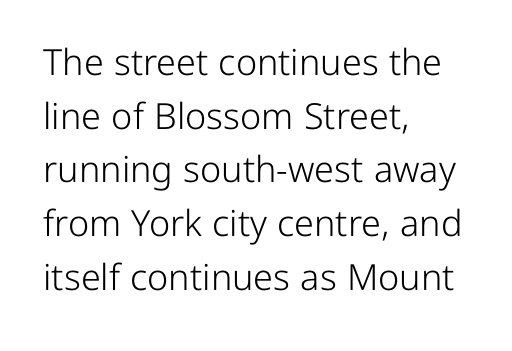
Q: Is the text bold? A: No.
Q: Is the text italic (slanted)? A: No, it is upright.
Q: Is the typeface a serif or a sans-serif typeface? A: Sans-serif.
Q: Is the text underlined? A: No.
Q: How is the paragraph aligned? A: Left-aligned.
Q: Is the spacing between letters normal or unusually wide? A: Normal.
Q: Is the spacing between lines tight, normal or loose? A: Normal.
Q: Width (condensed, normal, or wide)? A: Normal.
Q: Stroke contrast? A: Low.
Q: x-height? A: Medium.
Q: Monospaced? A: No.
